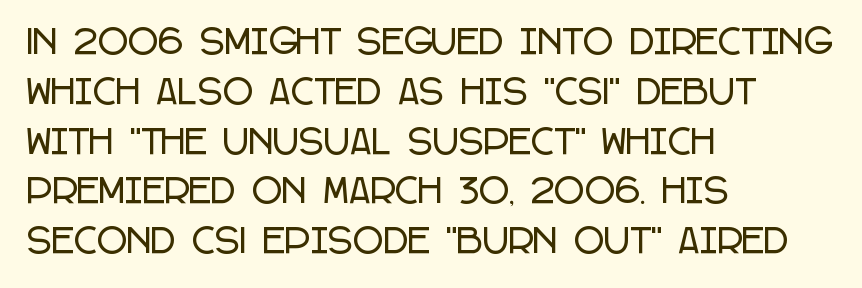
The image shows 33 px condensed sans-serif type, upright; set left-aligned, normal line spacing (1.51x), normal letter spacing, not underlined; low stroke contrast and a large x-height.
